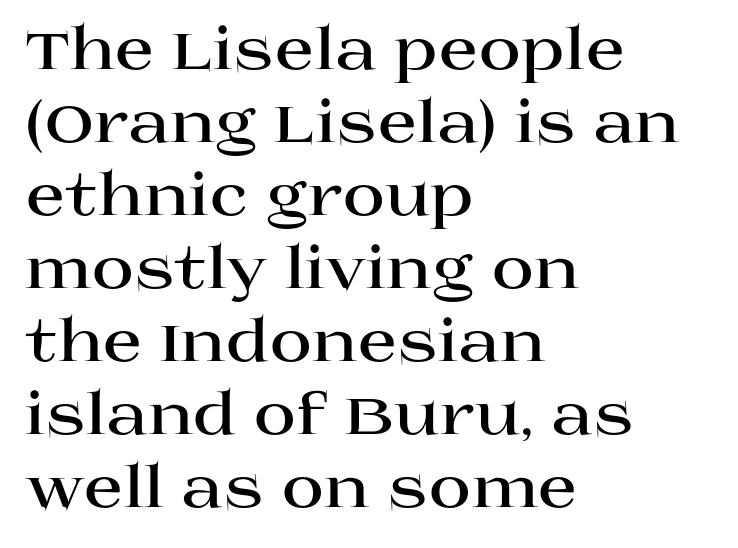
Q: Is the text bold? A: Yes.
Q: Is the text italic (slanted)? A: No, it is upright.
Q: Is the typeface a serif or a sans-serif typeface? A: Serif.
Q: Is the text underlined? A: No.
Q: How is the paragraph aligned? A: Left-aligned.
Q: Is the spacing between letters normal or unusually wide? A: Normal.
Q: Is the spacing between lines tight, normal or loose? A: Normal.
Q: Width (condensed, normal, or wide)? A: Wide.
Q: Stroke contrast? A: High.
Q: x-height? A: Large.
Q: Monospaced? A: No.
